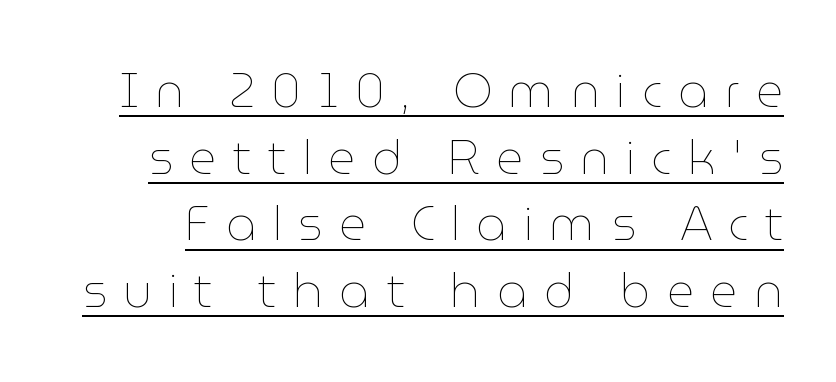
Q: Is the text bold? A: No.
Q: Is the text italic (slanted)? A: No, it is upright.
Q: Is the text underlined? A: Yes.
Q: Is the spacing between letters normal or unusually wide? A: Unusually wide.
Q: Is the spacing between lines tight, normal or loose? A: Normal.
Q: Width (condensed, normal, or wide)? A: Normal.
Q: Stroke contrast? A: Low.
Q: x-height? A: Medium.
Q: Monospaced? A: No.
